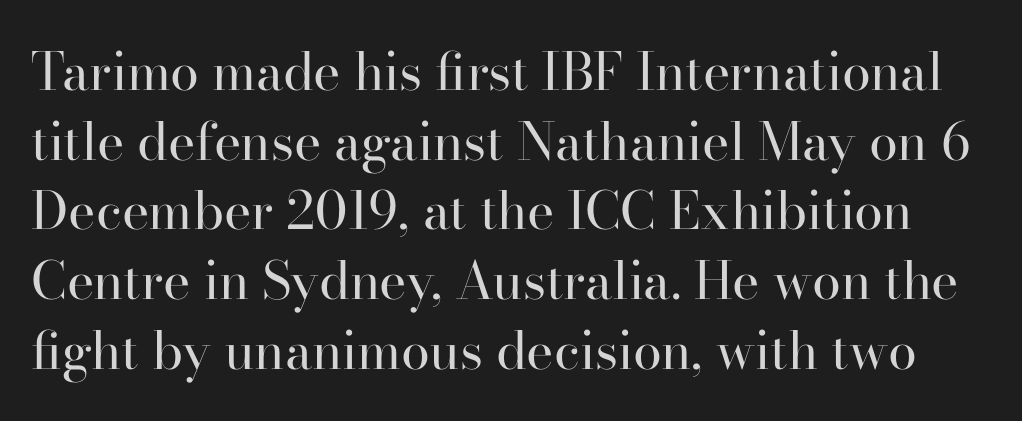
{"serif": "yes", "italic": "no", "bold": "no", "weight": "regular", "width": "normal", "stroke_contrast": "high", "x_height": "small", "monospaced": "no", "underline": "no", "line_spacing": "normal", "line_spacing_ratio": 1.34, "letter_spacing": "normal", "letter_spacing_em": 0.0, "glyph_px": 52}
